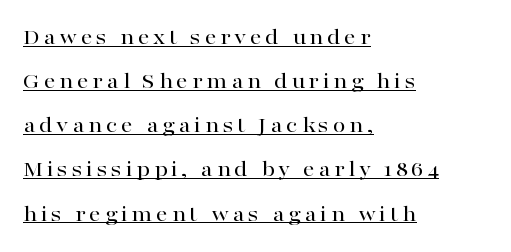
{"italic": "no", "underline": "yes", "align": "left", "line_spacing": "loose", "line_spacing_ratio": 1.92, "glyph_px": 23}
